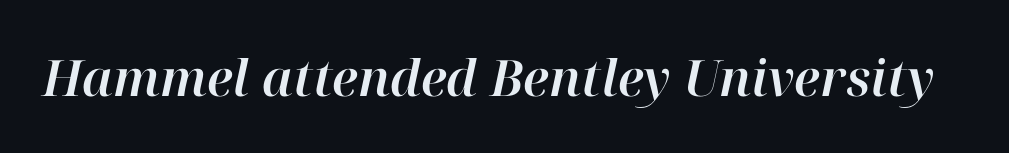
Q: Is the text italic (slanted)? A: Yes, it leans right by about 12 degrees.
Q: Is the text underlined? A: No.
Q: Is the spacing between letters normal or unusually wide? A: Normal.
Q: Width (condensed, normal, or wide)? A: Normal.
Q: Stroke contrast? A: High.
Q: x-height? A: Medium.
Q: Monospaced? A: No.
